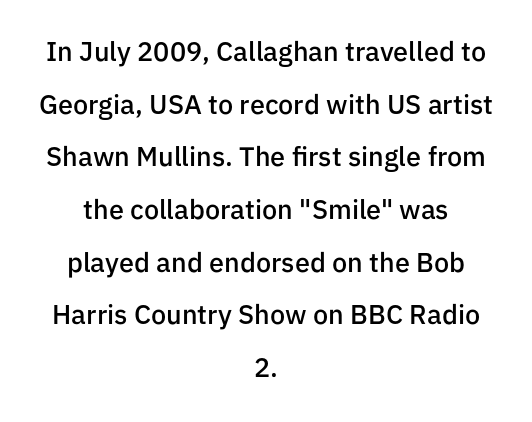
The specimen reads as upright at a glance. You could call the tracking neutral — neither tight nor loose. Reading down the column, the eye jumps a long way to each next line. The words here are not underlined. The lines are quadded center.
